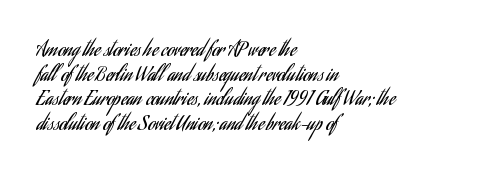
Casual observation: everything's shoved over to the left. This is not heavy type; no bold has been used. The space beneath each line is pristine and unruled. No extra tracking has been applied to these lines.
